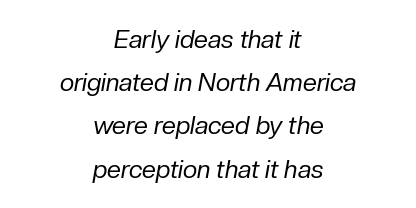
The image shows 25 px text type, italic (leaning right); set centered, line spacing 1.73x, normal letter spacing, not underlined.
